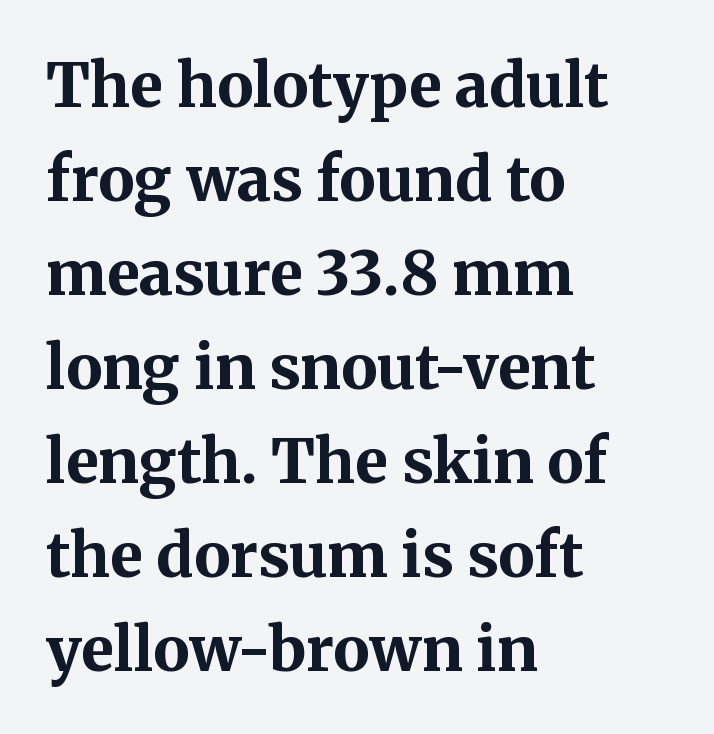
A normal amount of white space separates one row of letters from the next. A full-strength bold gives these letters their thick strokes. The glyphs in this specimen are seriffed. No italicization has been applied; the sample stays upright.
